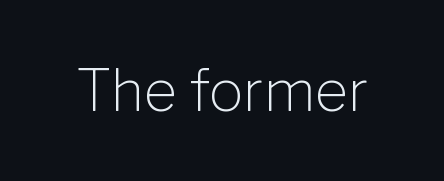
Ascenders rise straight up at ninety degrees. The area under the type is left untouched. Do the characters align in a grid? No, the font is proportional. This sample uses plain, unmodified letter spacing. Classification — sans serif. The passage shown is not bold in any degree.
